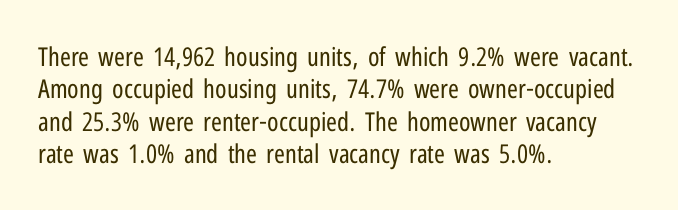
The image shows 26 px text type, upright; set left-aligned, normal line spacing (1.25x), normal letter spacing, not underlined.
